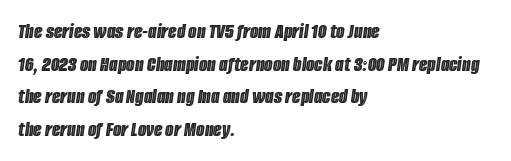
{"italic": "yes", "lean": "right", "slant_degrees": 8, "underline": "no", "align": "left", "line_spacing": "normal", "line_spacing_ratio": 1.48, "letter_spacing": "normal", "letter_spacing_em": 0.0, "glyph_px": 22}
